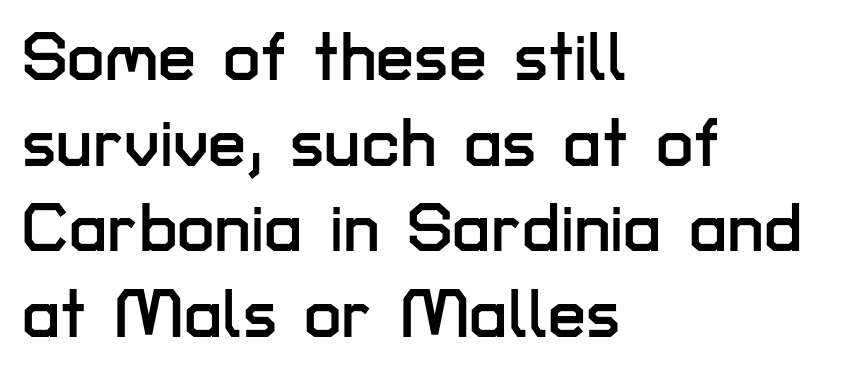
{"serif": "no", "italic": "no", "width": "normal", "stroke_contrast": "low", "x_height": "medium", "monospaced": "no", "underline": "no", "align": "left", "line_spacing": "normal", "line_spacing_ratio": 1.26, "letter_spacing": "normal", "letter_spacing_em": 0.0, "glyph_px": 68}
